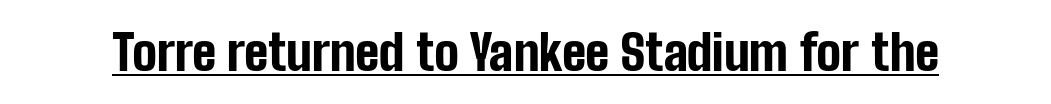
The image shows 49 px bold, condensed sans-serif type, upright; set normal letter spacing, underlined; low stroke contrast and a medium x-height.
